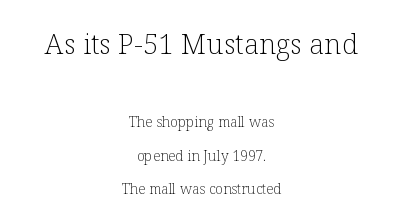
The image shows 28 px light serif type, upright; set centered, loose line spacing (2.36x), normal letter spacing, not underlined; the first (top) block is 2.0x larger; low stroke contrast and a medium x-height.
